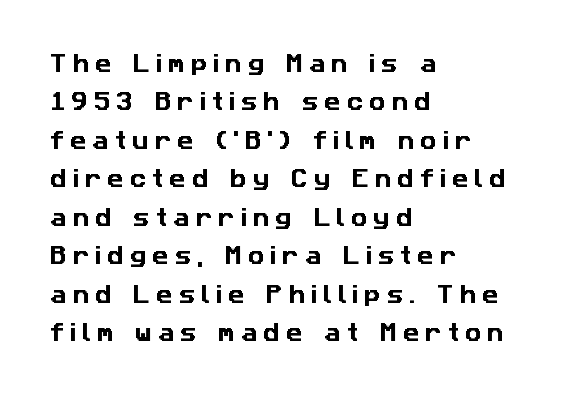
{"underline": "no", "align": "left", "line_spacing_ratio": 1.83, "letter_spacing": "wide", "letter_spacing_em": 0.26, "glyph_px": 21}
